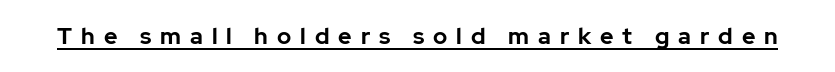
{"italic": "no", "bold": "yes", "underline": "yes", "letter_spacing": "wide", "letter_spacing_em": 0.39, "glyph_px": 23}
